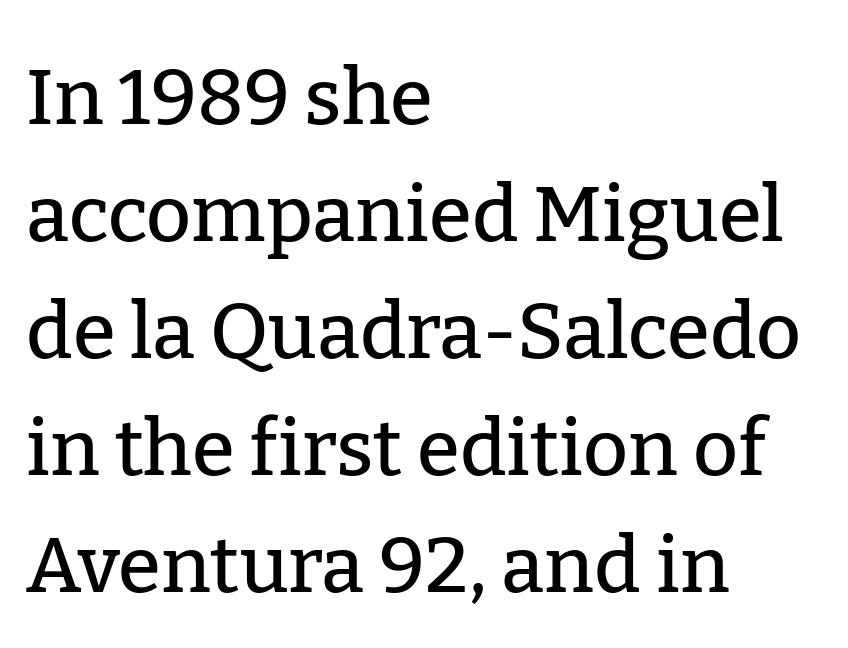
Short note: letters normally spaced. Serif or sans? Serif — the stroke terminals have little feet. The letters advance in unequal steps, a hallmark of proportional type. The zone under the glyphs is completely vacant. All the whitespace from short lines collects on the right. Compared with typical paragraphs, the rows here are spaced about the same.
